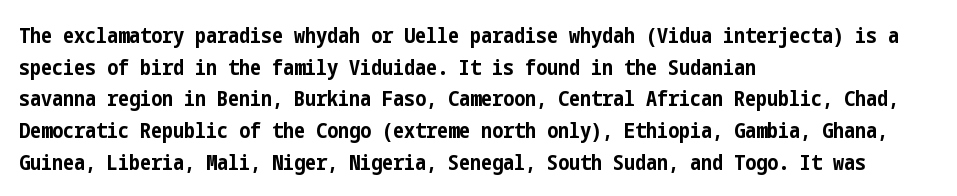
Q: Is the text bold? A: Yes.
Q: Is the text italic (slanted)? A: No, it is upright.
Q: Is the text underlined? A: No.
Q: How is the paragraph aligned? A: Left-aligned.
Q: Is the spacing between letters normal or unusually wide? A: Normal.
Q: Is the spacing between lines tight, normal or loose? A: Normal.
